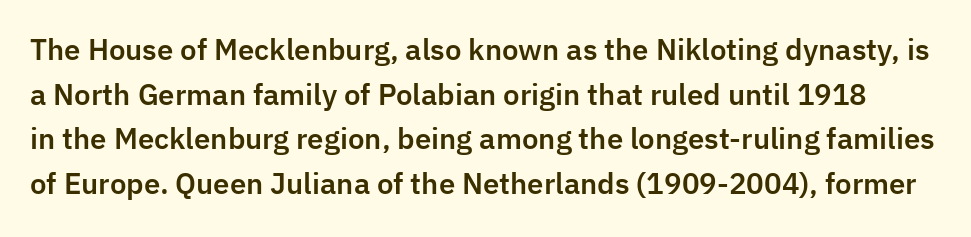
{"serif": "no", "italic": "no", "width": "normal", "stroke_contrast": "low", "x_height": "medium", "monospaced": "no", "underline": "no", "line_spacing": "normal", "line_spacing_ratio": 1.59, "letter_spacing": "normal", "letter_spacing_em": 0.0, "glyph_px": 28}
